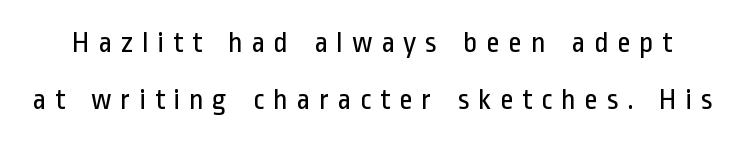
The image shows 30 px regular-weight, condensed sans-serif type, upright; set loose line spacing (1.9x), unusually wide letter spacing (+0.28 em), not underlined; low stroke contrast and a medium x-height.
